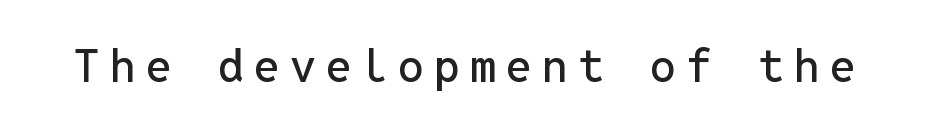
Q: Is the text italic (slanted)? A: No, it is upright.
Q: Is the typeface a serif or a sans-serif typeface? A: Sans-serif.
Q: Is the text underlined? A: No.
Q: Is the spacing between letters normal or unusually wide? A: Unusually wide.
Q: Width (condensed, normal, or wide)? A: Normal.
Q: Stroke contrast? A: Low.
Q: x-height? A: Medium.
Q: Monospaced? A: Yes.
